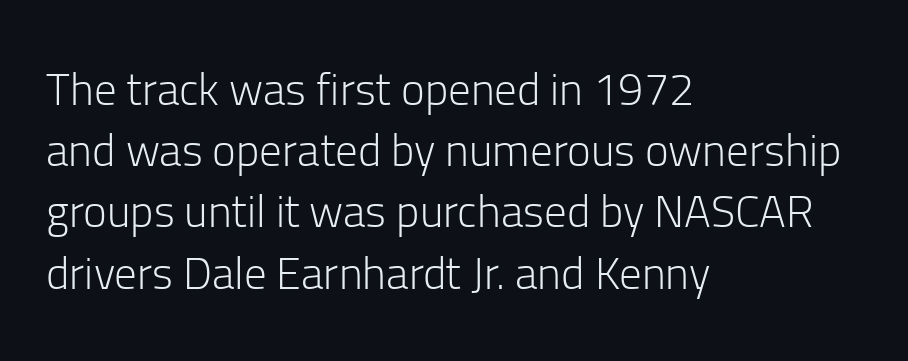
{"serif": "no", "italic": "no", "bold": "no", "weight": "light", "width": "normal", "stroke_contrast": "low", "x_height": "medium", "monospaced": "no", "underline": "no", "align": "left", "line_spacing": "normal", "line_spacing_ratio": 1.36, "letter_spacing": "normal", "letter_spacing_em": 0.0, "glyph_px": 45}
